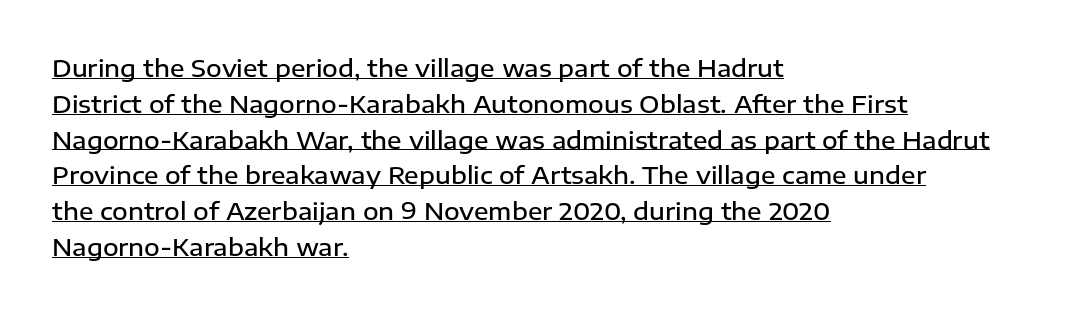
In designer terms, the underline attribute is active on this setting. These lines keep a tight, regular rhythm from letter to letter. Horizontal alignment here is leftward, the default for most running prose. The lines sit at an ordinary, default distance from one another. Posture: upright roman.
